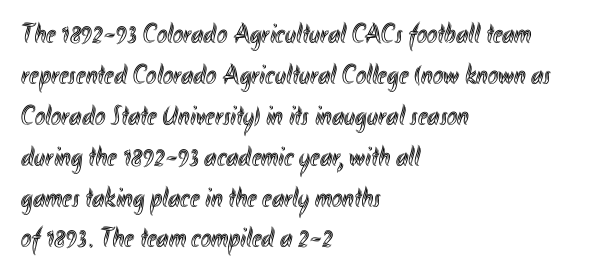
The face used here is proportionally spaced, like ordinary book or web type. The compositor pushed each line to the left boundary. The gap between lines stays unmarked. Each new line begins a customary step beneath the previous one.
